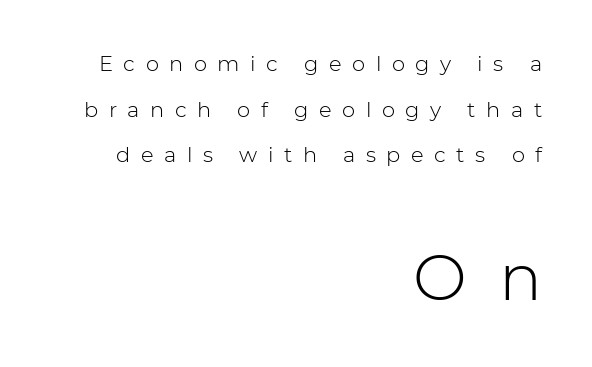
{"serif": "no", "italic": "no", "bold": "no", "weight": "light", "width": "normal", "stroke_contrast": "low", "x_height": "medium", "monospaced": "no", "underline": "no", "align": "right", "line_spacing": "loose", "line_spacing_ratio": 2.17, "letter_spacing": "wide", "letter_spacing_em": 0.5, "larger_block": "second", "size_ratio": 3.05, "glyph_px": 64}
